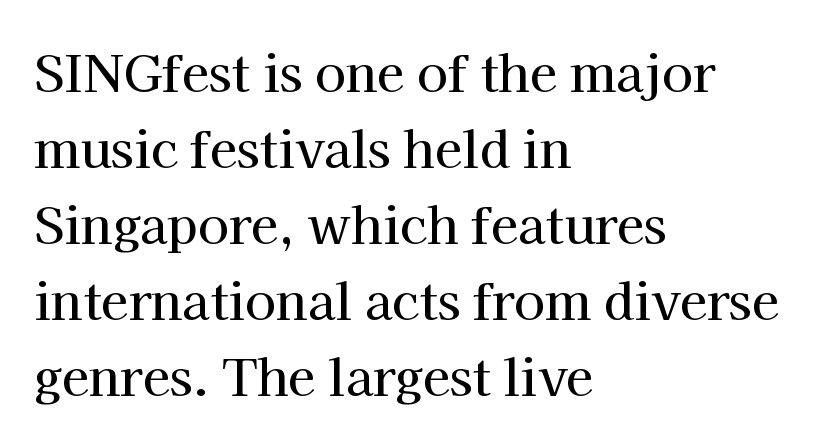
Q: Is the text italic (slanted)? A: No, it is upright.
Q: Is the typeface a serif or a sans-serif typeface? A: Serif.
Q: Is the text underlined? A: No.
Q: How is the paragraph aligned? A: Left-aligned.
Q: Is the spacing between letters normal or unusually wide? A: Normal.
Q: Is the spacing between lines tight, normal or loose? A: Normal.
Q: Width (condensed, normal, or wide)? A: Normal.
Q: Stroke contrast? A: High.
Q: x-height? A: Medium.
Q: Monospaced? A: No.
